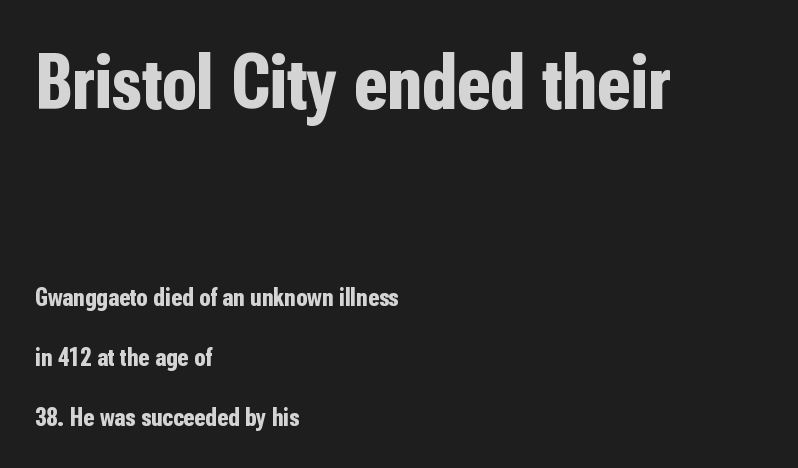
Q: Is the text bold? A: Yes.
Q: Is the text italic (slanted)? A: No, it is upright.
Q: Is the typeface a serif or a sans-serif typeface? A: Sans-serif.
Q: Is the text underlined? A: No.
Q: How is the paragraph aligned? A: Left-aligned.
Q: Is the spacing between letters normal or unusually wide? A: Normal.
Q: Is the spacing between lines tight, normal or loose? A: Loose.
Q: Which block of text is set in a larger size, the first (top) or the second (bottom)? A: The first (top) one.
Q: Width (condensed, normal, or wide)? A: Condensed.
Q: Stroke contrast? A: Low.
Q: x-height? A: Medium.
Q: Monospaced? A: No.
